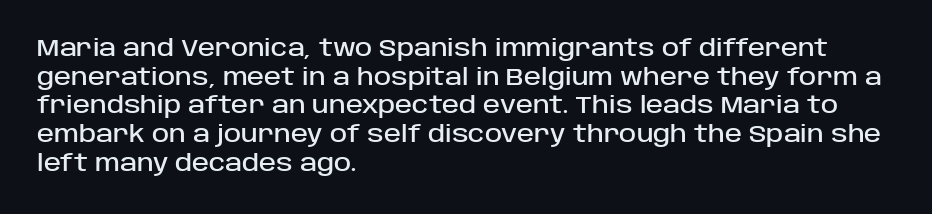
Quick note: not italic, upright. The letters sit at their default tracking, neither squeezed nor spread. The space between consecutive lines is moderate. This sample is left-justified, so line endings fall wherever the words run out. The string is rendered with underlining switched off.
